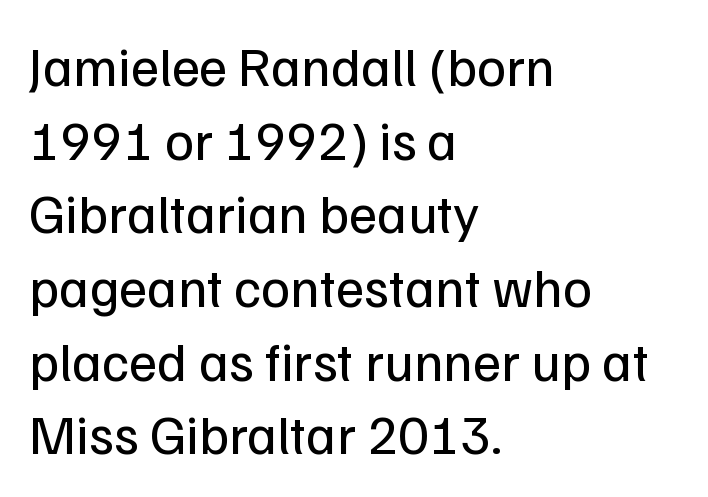
The image shows 55 px regular-weight sans-serif type, upright; set left-aligned, normal line spacing (1.34x), normal letter spacing, not underlined; low stroke contrast and a medium x-height.
